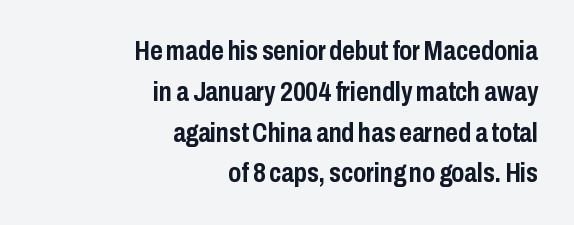
Ordinary non-slanted type is in use. Letters rest on an invisible, unmarked baseline. Vertical spacing — default. The rendering keeps characters at their native spacing. The compositor pushed each line to the right boundary. Strong, thick strokes mark this as bold type.
